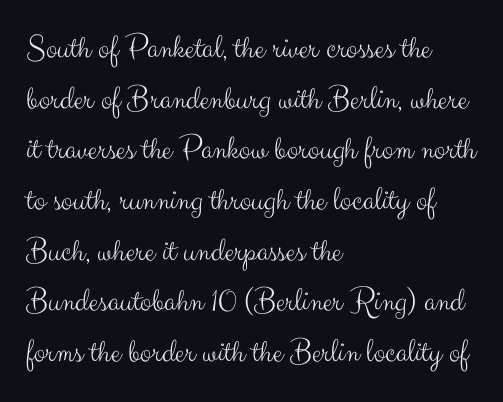
The image shows 34 px light sans-serif type; set left-aligned, normal line spacing (1.49x), normal letter spacing, not underlined; medium stroke contrast and a small x-height.
